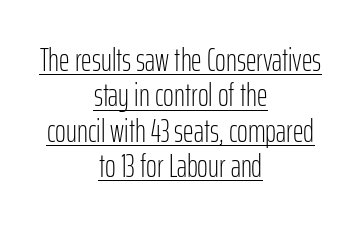
Q: Is the text bold? A: No.
Q: Is the text italic (slanted)? A: No, it is upright.
Q: Is the typeface a serif or a sans-serif typeface? A: Sans-serif.
Q: Is the text underlined? A: Yes.
Q: How is the paragraph aligned? A: Centered.
Q: Is the spacing between letters normal or unusually wide? A: Normal.
Q: Is the spacing between lines tight, normal or loose? A: Tight.
Q: Width (condensed, normal, or wide)? A: Condensed.
Q: Stroke contrast? A: Low.
Q: x-height? A: Medium.
Q: Monospaced? A: No.
